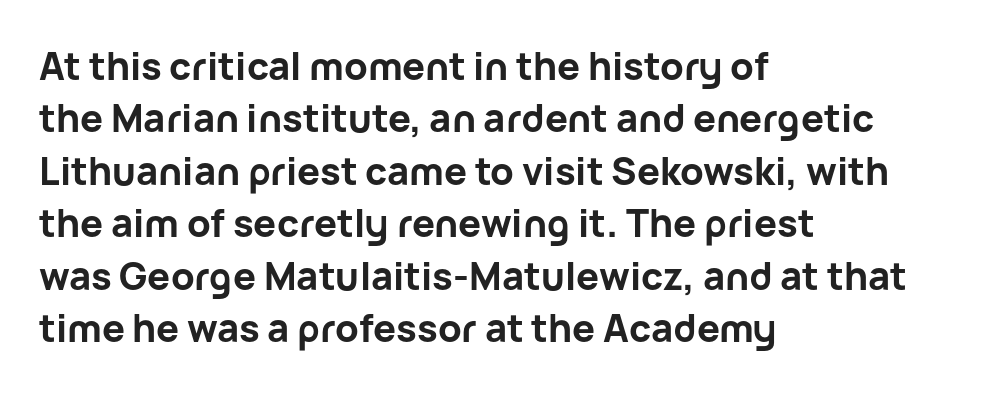
{"serif": "no", "italic": "no", "bold": "yes", "weight": "bold", "width": "normal", "stroke_contrast": "low", "x_height": "medium", "monospaced": "no", "underline": "no", "align": "left", "line_spacing": "normal", "line_spacing_ratio": 1.38, "letter_spacing": "normal", "letter_spacing_em": 0.0, "glyph_px": 38}
